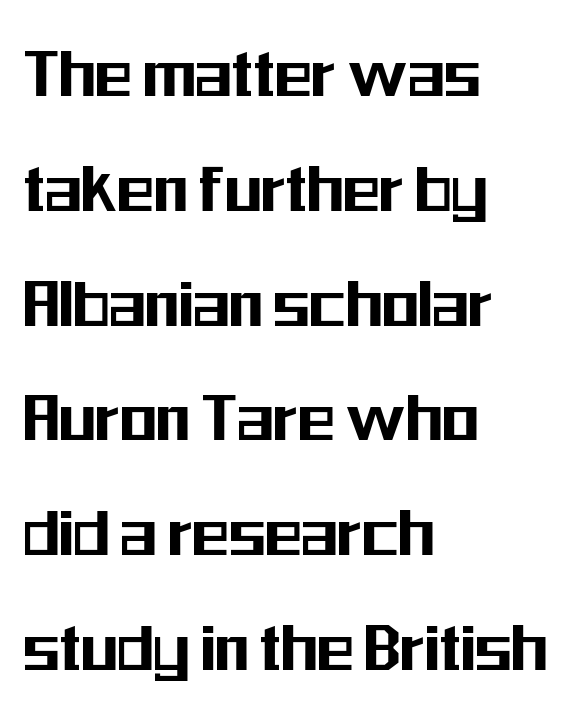
The image shows 76 px condensed sans-serif type, upright; set left-aligned, normal line spacing (1.51x), normal letter spacing, not underlined; medium stroke contrast and a medium x-height.
